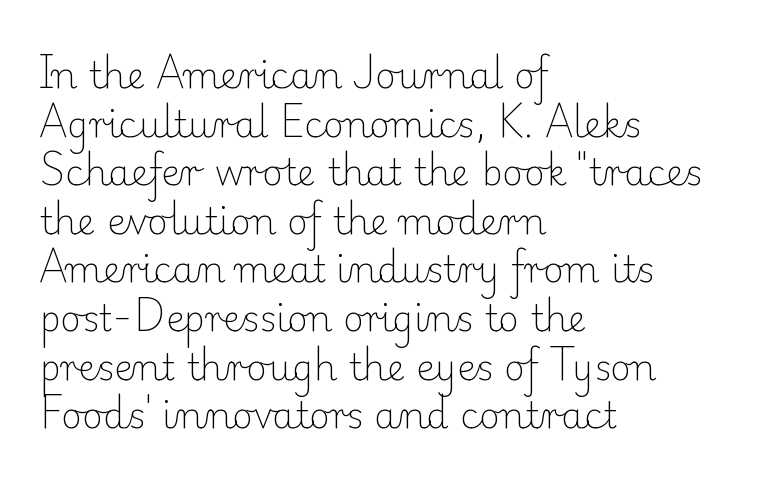
The image shows 36 px light serif type, upright; set left-aligned, normal line spacing (1.35x), normal letter spacing, not underlined; low stroke contrast and a small x-height.
